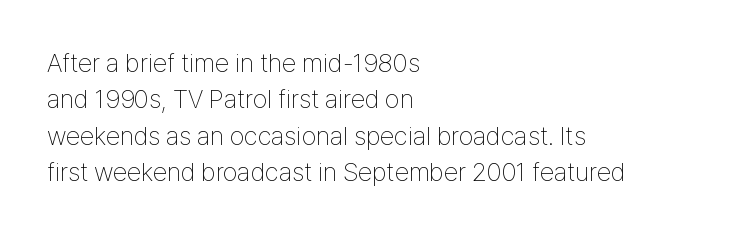
Short and long lines alike share a common starting point at left. The typeface has the unassuming heft of standard copy or less. Is the letter spacing exaggerated? No — it looks like the ordinary default. Has an underline been added? It has not. Posture: vertical.
